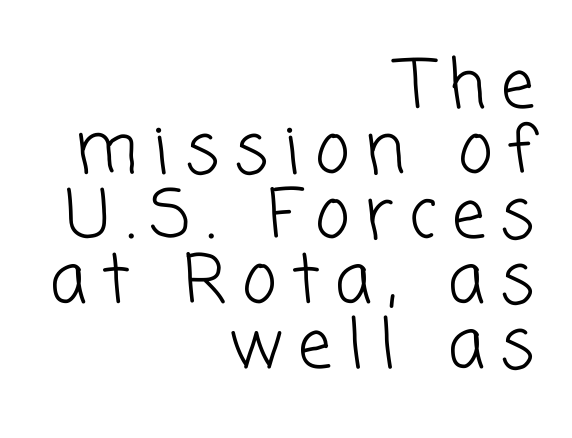
Vertical spacing — tight. The strokes carry an ordinary text weight at most. This rendering uses right alignment, leaving the left contour irregular. Each row of text sits above clean, open space.
